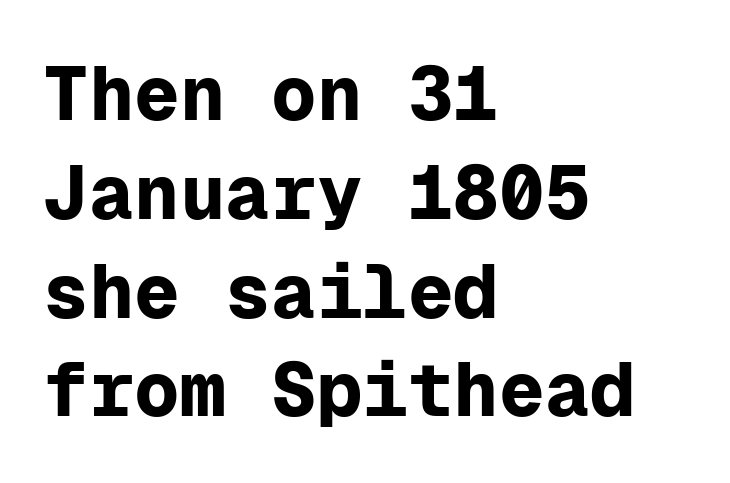
Spacing verdict: monospaced, one width for all characters. The strokes are fattened all the way to bold. The type is set solid horizontally, with unmodified tracking. In terms of letterform style, serifs are entirely absent.
